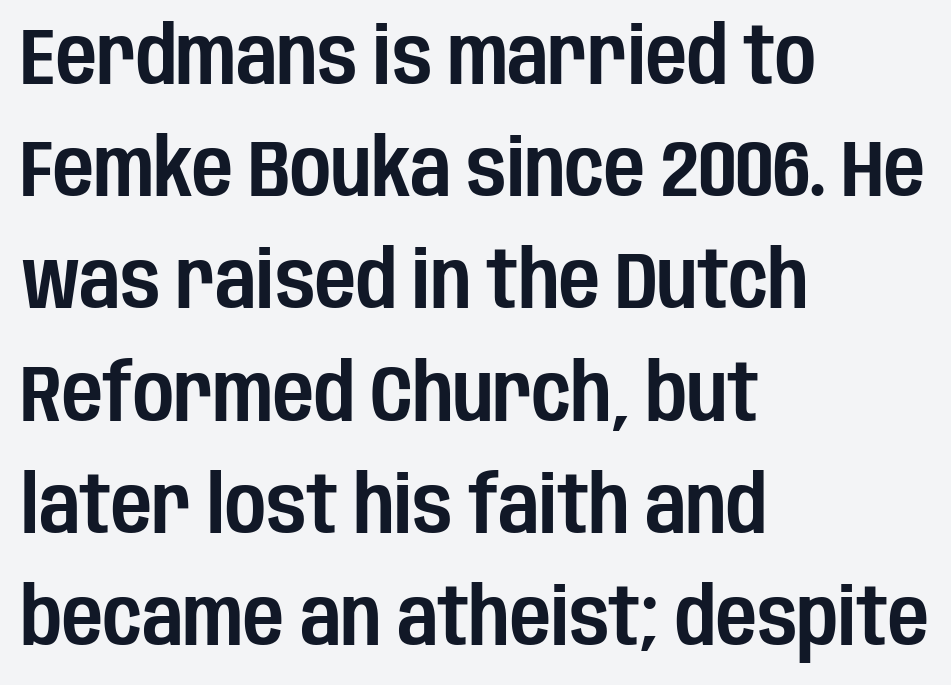
The image shows 79 px condensed sans-serif type, upright; set left-aligned, normal line spacing (1.42x), normal letter spacing, not underlined; low stroke contrast and a large x-height.
